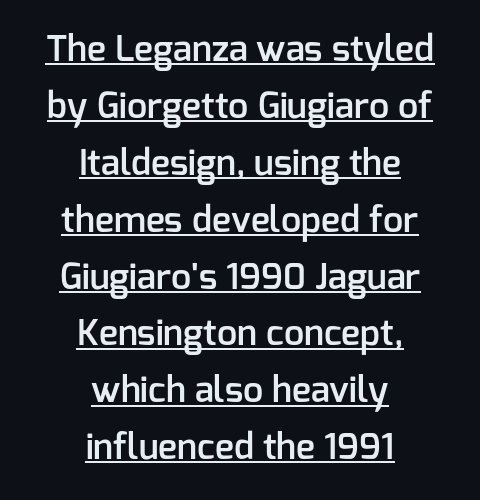
Q: Is the text bold? A: Semi-bold.
Q: Is the text italic (slanted)? A: No, it is upright.
Q: Is the typeface a serif or a sans-serif typeface? A: Sans-serif.
Q: Is the text underlined? A: Yes.
Q: How is the paragraph aligned? A: Centered.
Q: Is the spacing between letters normal or unusually wide? A: Normal.
Q: Is the spacing between lines tight, normal or loose? A: Normal.
Q: Width (condensed, normal, or wide)? A: Normal.
Q: Stroke contrast? A: Low.
Q: x-height? A: Medium.
Q: Monospaced? A: No.
